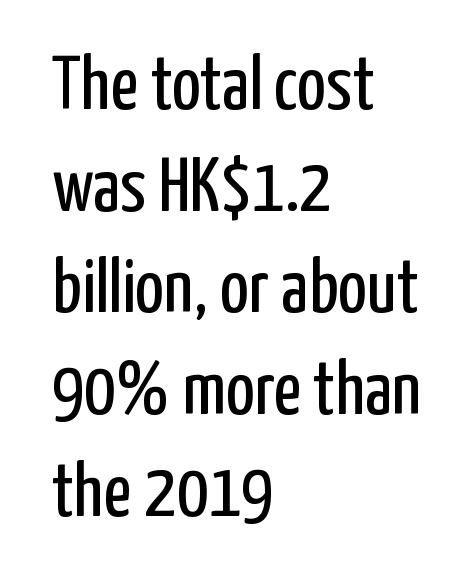
Q: Is the text bold? A: No.
Q: Is the text italic (slanted)? A: No, it is upright.
Q: Is the typeface a serif or a sans-serif typeface? A: Sans-serif.
Q: Is the text underlined? A: No.
Q: How is the paragraph aligned? A: Left-aligned.
Q: Is the spacing between letters normal or unusually wide? A: Normal.
Q: Is the spacing between lines tight, normal or loose? A: Normal.
Q: Width (condensed, normal, or wide)? A: Condensed.
Q: Stroke contrast? A: Low.
Q: x-height? A: Medium.
Q: Monospaced? A: No.
